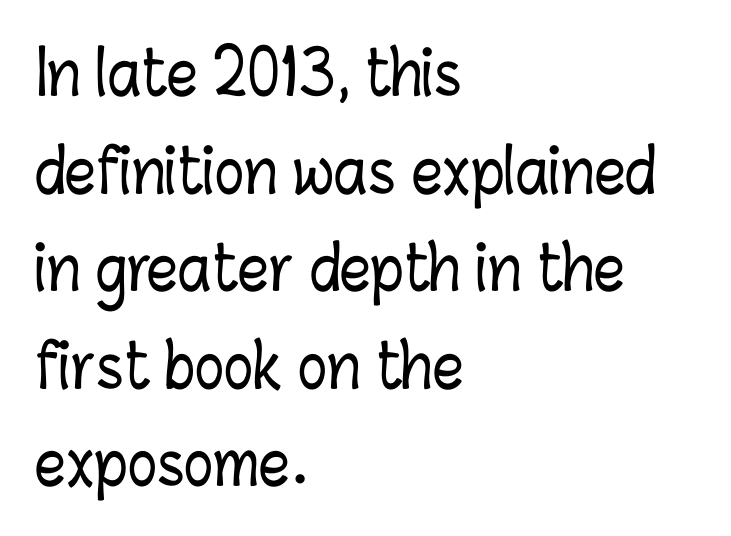
{"italic": "no", "width": "condensed", "stroke_contrast": "low", "x_height": "medium", "monospaced": "no", "underline": "no", "align": "left", "line_spacing": "normal", "line_spacing_ratio": 1.6, "letter_spacing": "normal", "letter_spacing_em": 0.0, "glyph_px": 61}
